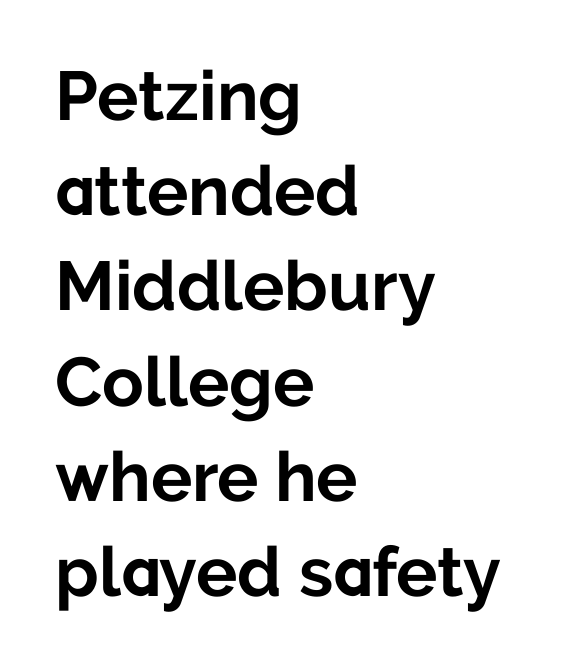
Spacing verdict: proportional, widths tailored to each character. Horizontal bands of white between lines are of average thickness. The horizontal fit of the characters is conventional and even. Nope, not italic — everything's standing straight.
